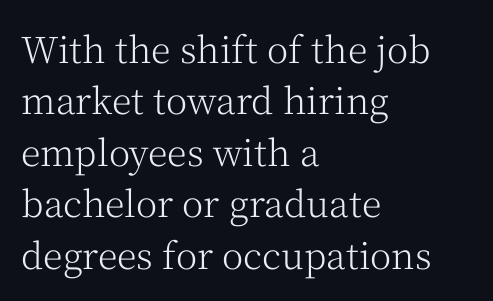
Q: Is the text bold? A: No.
Q: Is the text italic (slanted)? A: No, it is upright.
Q: Is the typeface a serif or a sans-serif typeface? A: Serif.
Q: Is the text underlined? A: No.
Q: How is the paragraph aligned? A: Left-aligned.
Q: Is the spacing between letters normal or unusually wide? A: Normal.
Q: Is the spacing between lines tight, normal or loose? A: Normal.
Q: Width (condensed, normal, or wide)? A: Normal.
Q: Stroke contrast? A: Medium.
Q: x-height? A: Medium.
Q: Monospaced? A: No.
